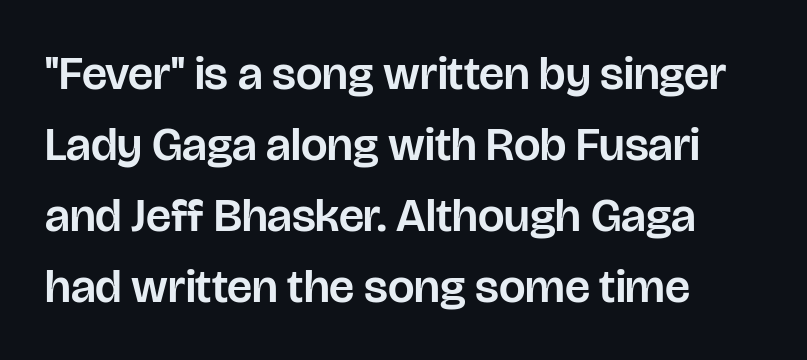
Q: Is the text italic (slanted)? A: No, it is upright.
Q: Is the typeface a serif or a sans-serif typeface? A: Sans-serif.
Q: Is the text underlined? A: No.
Q: How is the paragraph aligned? A: Left-aligned.
Q: Is the spacing between letters normal or unusually wide? A: Normal.
Q: Is the spacing between lines tight, normal or loose? A: Normal.
Q: Width (condensed, normal, or wide)? A: Normal.
Q: Stroke contrast? A: Low.
Q: x-height? A: Large.
Q: Monospaced? A: No.
